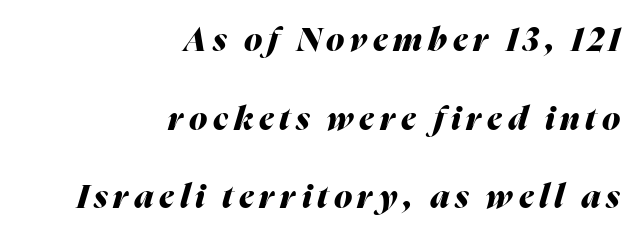
If you measured baseline to baseline, you'd find a long distance. Spacing verdict: proportional, widths tailored to each character. Where is the straight margin? On the right. This rendering features lettering with no underline. Is the type slanted? Yes — the strokes lean at a clear angle.
